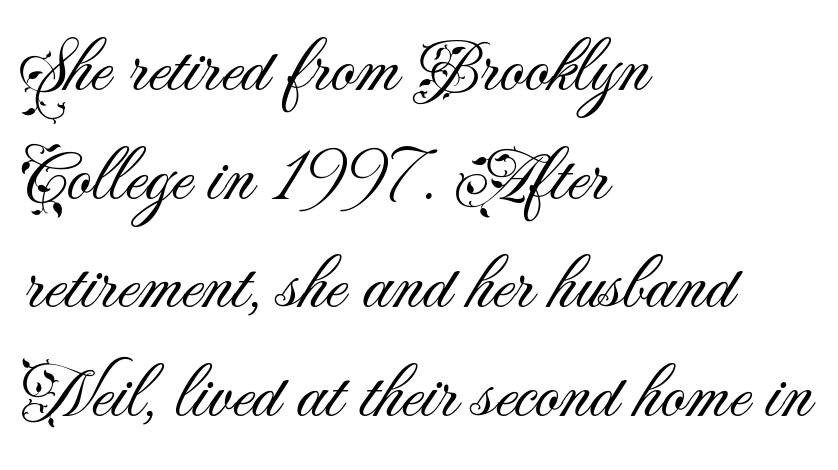
The image shows 76 px light sans-serif type; set left-aligned, normal line spacing (1.43x), normal letter spacing, not underlined; medium stroke contrast and a small x-height.
